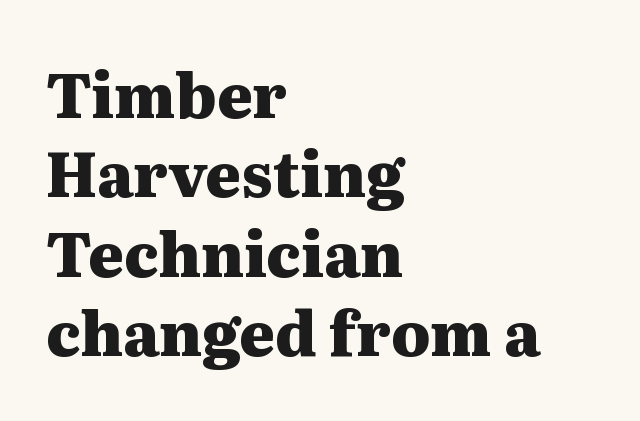
Q: Is the text bold? A: Yes.
Q: Is the text italic (slanted)? A: No, it is upright.
Q: Is the typeface a serif or a sans-serif typeface? A: Serif.
Q: Is the text underlined? A: No.
Q: How is the paragraph aligned? A: Left-aligned.
Q: Is the spacing between letters normal or unusually wide? A: Normal.
Q: Is the spacing between lines tight, normal or loose? A: Normal.
Q: Width (condensed, normal, or wide)? A: Wide.
Q: Stroke contrast? A: Medium.
Q: x-height? A: Medium.
Q: Monospaced? A: No.
